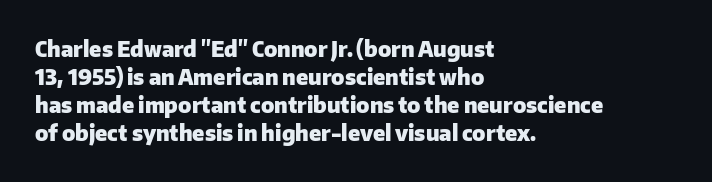
{"italic": "no", "bold": "yes", "underline": "no", "align": "left", "line_spacing": "normal", "line_spacing_ratio": 1.34, "letter_spacing": "normal", "letter_spacing_em": 0.0, "glyph_px": 21}
